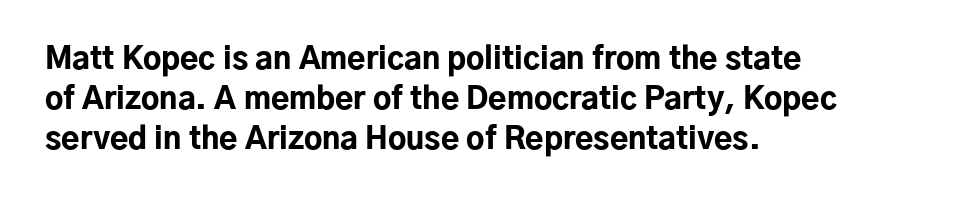
Is there much room between lines? A standard amount, neither cramped nor airy. Tall strokes in this sample are plumb rather than angled. Here the glyphs are tracked normally, forming tight word shapes. Plenty of ink on the page — the face is bold.
